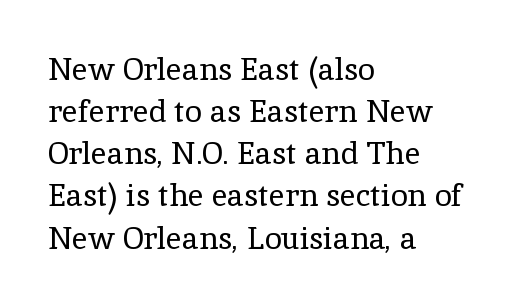
This sample keeps an unexceptional amount of space between lines. You could not count columns in this text — the font is proportionally spaced. A serif font was chosen for this passage. A bare baseline throughout the passage. The passage shown has conventional tracking throughout.
